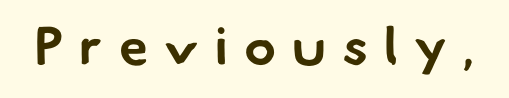
{"serif": "no", "bold": "yes", "weight": "bold", "width": "normal", "stroke_contrast": "low", "x_height": "small", "monospaced": "no", "underline": "no", "letter_spacing": "wide", "letter_spacing_em": 0.3, "glyph_px": 53}
